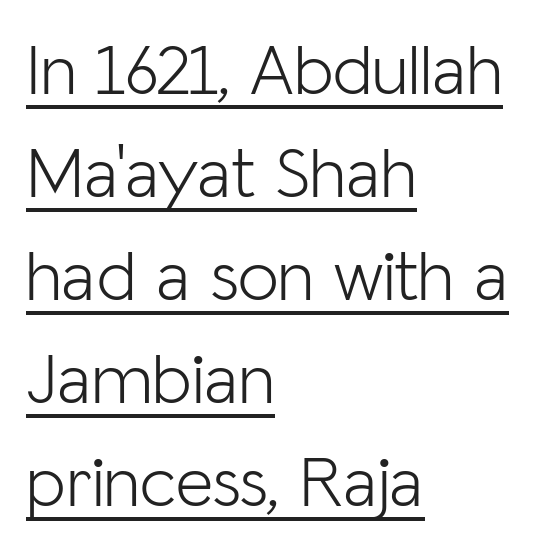
The image shows 73 px light sans-serif type, upright; set left-aligned, normal line spacing (1.41x), normal letter spacing, underlined; low stroke contrast and a medium x-height.
